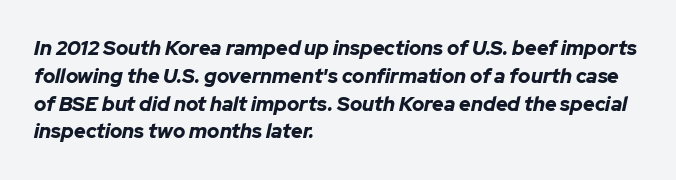
The image shows 20 px bold type, italic (leaning right); set left-aligned, normal line spacing (1.39x), normal letter spacing, not underlined.
